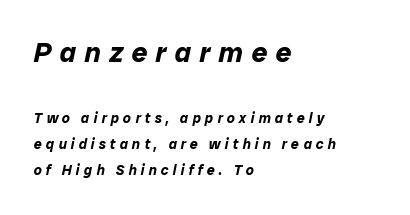
The image shows 28 px bold type, italic (leaning right); set left-aligned, line spacing 1.87x, unusually wide letter spacing (+0.3 em), not underlined; the first (top) block is 2.0x larger; low stroke contrast and a medium x-height.
